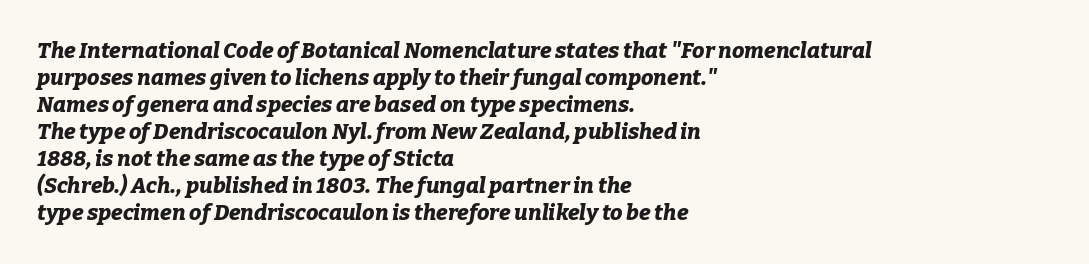
The ragged edge is on the right, which tells us the setting is flush left. Is the letter spacing exaggerated? No — it looks like the ordinary default. Emphasis by weight is at full strength: bold. If you drew a line through each stem, it would be angled. Descenders are the only things crossing below the line.
